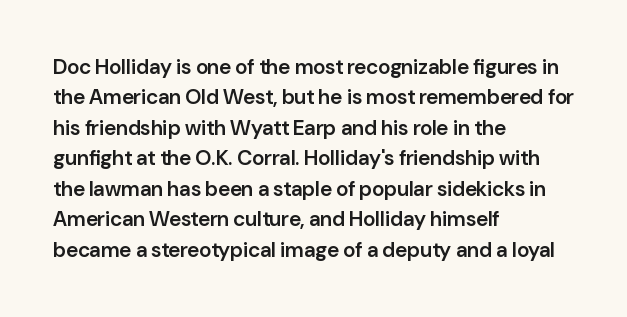
The image shows 21 px text type, upright; set left-aligned, normal line spacing (1.45x), normal letter spacing, not underlined.
